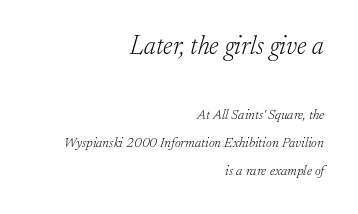
{"italic": "yes", "lean": "right", "slant_degrees": 17, "bold": "no", "underline": "no", "align": "right", "line_spacing": "loose", "line_spacing_ratio": 2.03, "letter_spacing": "normal", "letter_spacing_em": 0.0, "larger_block": "first", "size_ratio": 1.86, "glyph_px": 26}
